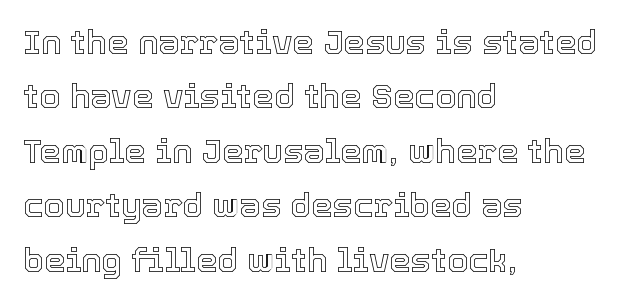
Q: Is the text italic (slanted)? A: No, it is upright.
Q: Is the text underlined? A: No.
Q: How is the paragraph aligned? A: Left-aligned.
Q: Is the spacing between letters normal or unusually wide? A: Normal.
Q: Is the spacing between lines tight, normal or loose? A: Normal.
Q: Width (condensed, normal, or wide)? A: Normal.
Q: x-height? A: Medium.
Q: Monospaced? A: No.
